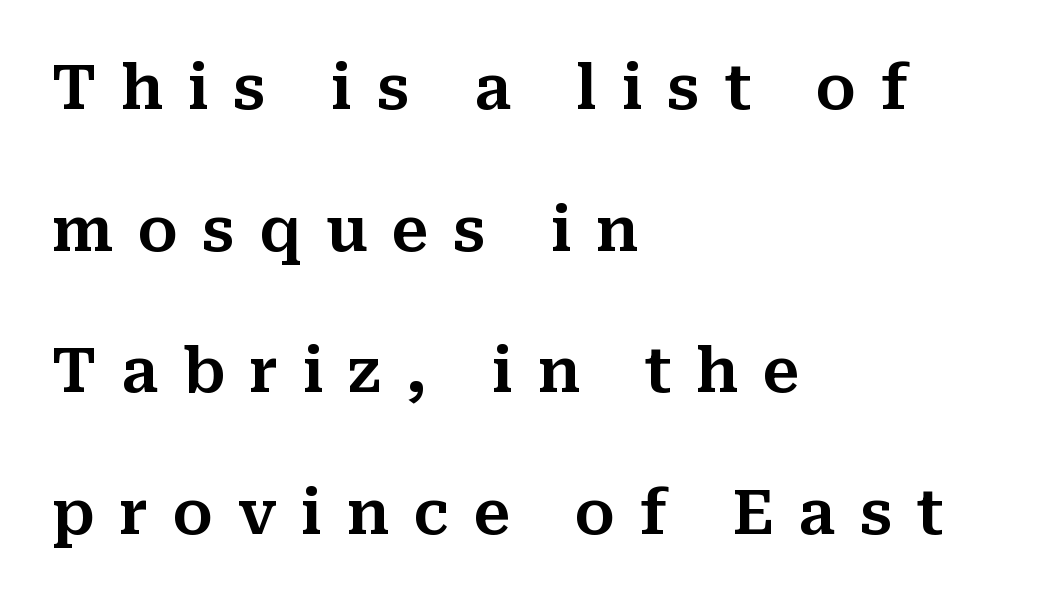
The characters display serif detailing at their extremities. These lines have a slow, spaced-out rhythm from letter to letter. Character widths vary here, with narrow letters taking less room than wide ones. Nope, not italic — everything's standing straight.
